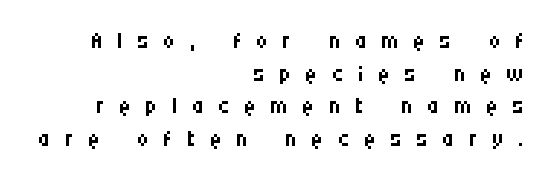
Q: Is the text bold? A: No.
Q: Is the text italic (slanted)? A: No, it is upright.
Q: Is the typeface a serif or a sans-serif typeface? A: Sans-serif.
Q: Is the text underlined? A: No.
Q: How is the paragraph aligned? A: Right-aligned.
Q: Is the spacing between letters normal or unusually wide? A: Unusually wide.
Q: Is the spacing between lines tight, normal or loose? A: Tight.
Q: Width (condensed, normal, or wide)? A: Condensed.
Q: Stroke contrast? A: Medium.
Q: x-height? A: Large.
Q: Monospaced? A: No.
